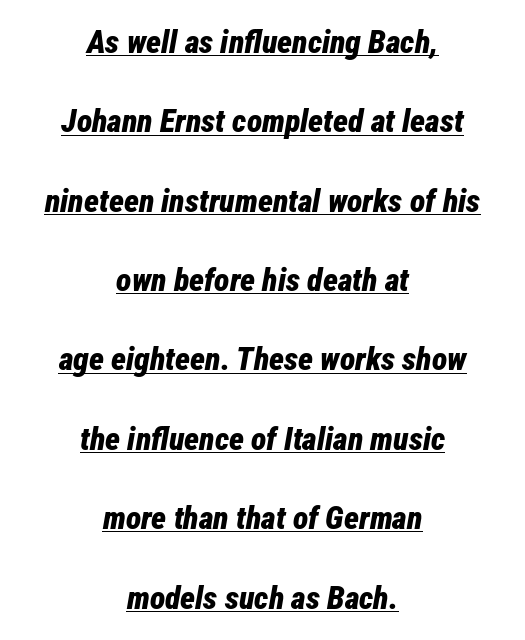
{"italic": "yes", "lean": "right", "slant_degrees": 12, "bold": "yes", "weight": "bold", "width": "condensed", "stroke_contrast": "low", "x_height": "medium", "monospaced": "no", "underline": "yes", "align": "center", "line_spacing": "loose", "line_spacing_ratio": 2.48, "letter_spacing": "normal", "letter_spacing_em": 0.0, "glyph_px": 32}
